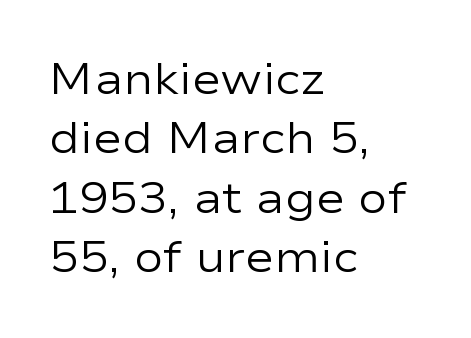
The space beneath each line is pristine and unruled. Stems here are at most as thick as an everyday book face. A typesetter would call this zero additional tracking. In terms of posture, this sample is upright. Line starts are locked; line ends wander. This is sans-serif lettering, the kind often seen on screens and signage.
